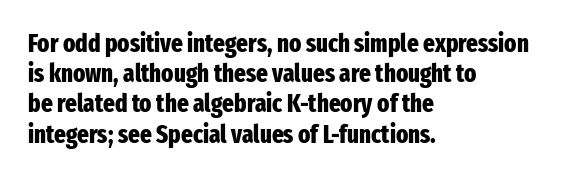
{"italic": "no", "bold": "yes", "underline": "no", "align": "left", "line_spacing_ratio": 1.21, "letter_spacing": "normal", "letter_spacing_em": 0.0, "glyph_px": 25}
